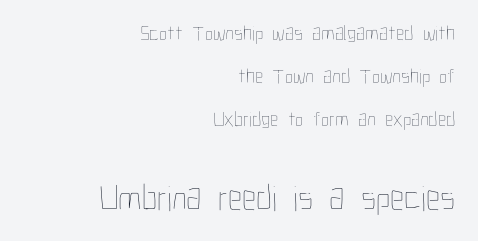
{"italic": "no", "bold": "no", "weight": "thin", "width": "condensed", "stroke_contrast": "low", "x_height": "medium", "monospaced": "no", "underline": "no", "align": "right", "line_spacing": "loose", "line_spacing_ratio": 2.04, "letter_spacing": "normal", "letter_spacing_em": 0.0, "larger_block": "second", "size_ratio": 1.71, "glyph_px": 36}
